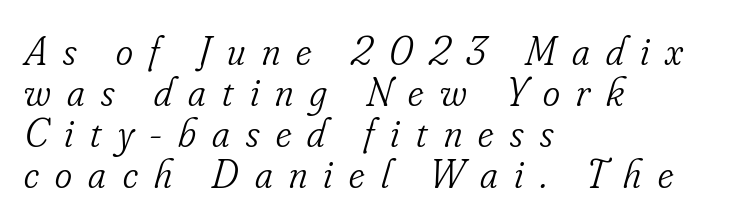
Q: Is the text bold? A: No.
Q: Is the text italic (slanted)? A: Yes, it leans right by about 16 degrees.
Q: Is the typeface a serif or a sans-serif typeface? A: Serif.
Q: Is the text underlined? A: No.
Q: How is the paragraph aligned? A: Left-aligned.
Q: Is the spacing between letters normal or unusually wide? A: Unusually wide.
Q: Is the spacing between lines tight, normal or loose? A: Tight.
Q: Width (condensed, normal, or wide)? A: Condensed.
Q: Stroke contrast? A: Low.
Q: x-height? A: Small.
Q: Monospaced? A: No.
